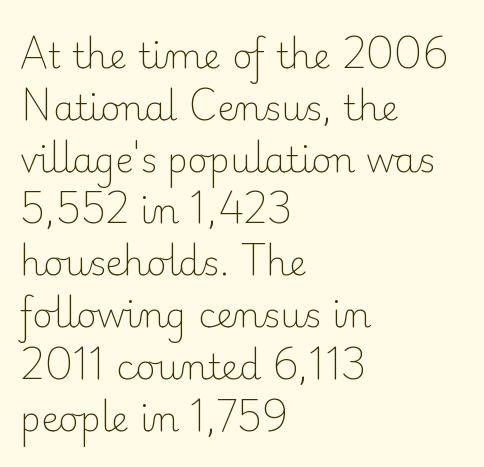
The image shows 35 px light serif type, upright; set left-aligned, normal line spacing (1.48x), normal letter spacing, not underlined; low stroke contrast and a small x-height.
